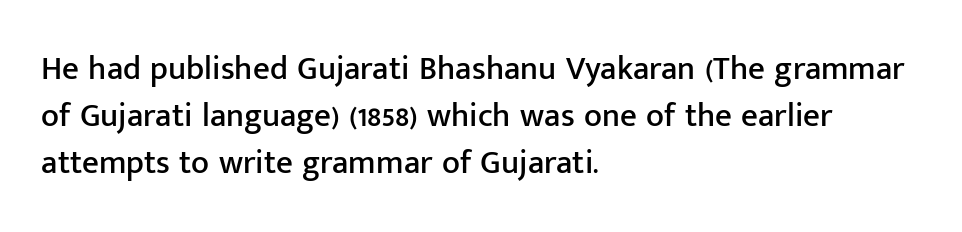
Q: Is the text italic (slanted)? A: No, it is upright.
Q: Is the typeface a serif or a sans-serif typeface? A: Sans-serif.
Q: Is the text underlined? A: No.
Q: How is the paragraph aligned? A: Left-aligned.
Q: Is the spacing between letters normal or unusually wide? A: Normal.
Q: Is the spacing between lines tight, normal or loose? A: Normal.
Q: Width (condensed, normal, or wide)? A: Normal.
Q: Stroke contrast? A: Low.
Q: x-height? A: Medium.
Q: Monospaced? A: No.
